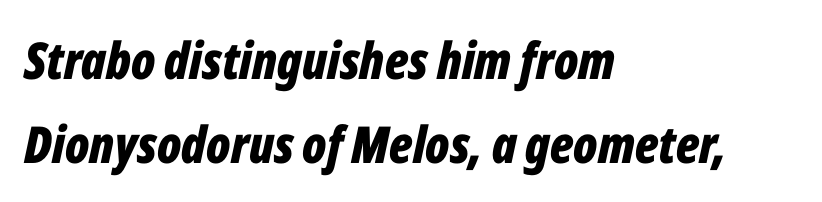
{"italic": "yes", "lean": "right", "slant_degrees": 12, "bold": "yes", "weight": "bold", "width": "condensed", "stroke_contrast": "low", "x_height": "medium", "monospaced": "no", "underline": "no", "align": "left", "line_spacing": "normal", "line_spacing_ratio": 1.64, "letter_spacing": "normal", "letter_spacing_em": 0.0, "glyph_px": 51}
